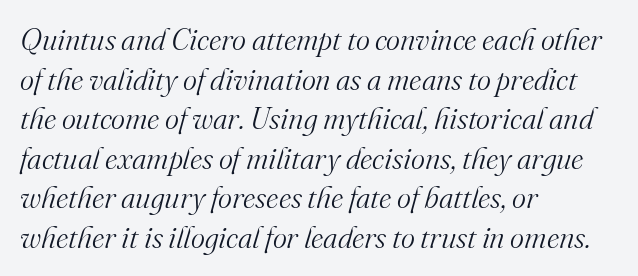
The image shows 30 px light serif type, italic (leaning right); set left-aligned, normal line spacing (1.32x), normal letter spacing, not underlined; medium stroke contrast and a small x-height.
